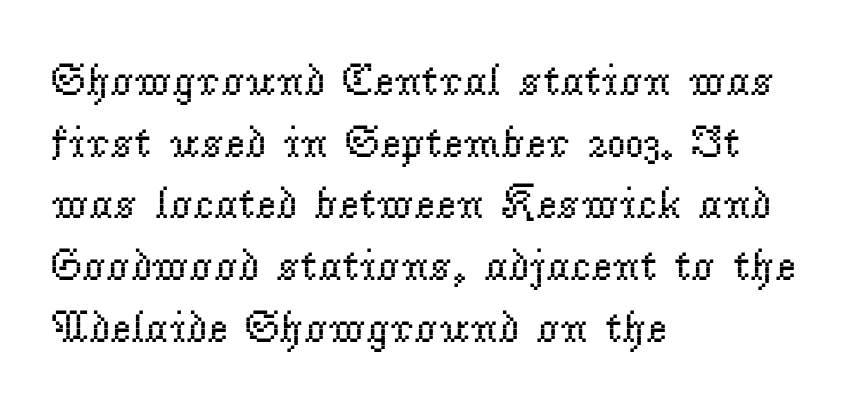
The image shows 45 px regular-weight serif type, upright; set left-aligned, normal line spacing (1.37x), normal letter spacing, not underlined; low stroke contrast and a small x-height.
